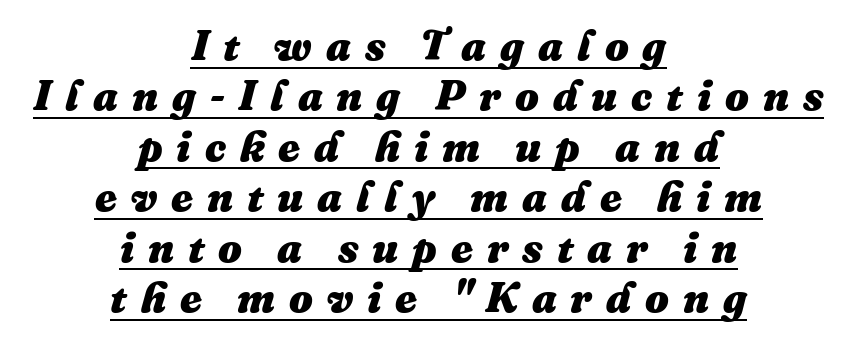
Q: Is the text bold? A: Yes.
Q: Is the text italic (slanted)? A: Yes, it leans right by about 16 degrees.
Q: Is the text underlined? A: Yes.
Q: How is the paragraph aligned? A: Centered.
Q: Is the spacing between letters normal or unusually wide? A: Unusually wide.
Q: Width (condensed, normal, or wide)? A: Normal.
Q: Stroke contrast? A: Medium.
Q: x-height? A: Medium.
Q: Monospaced? A: No.
